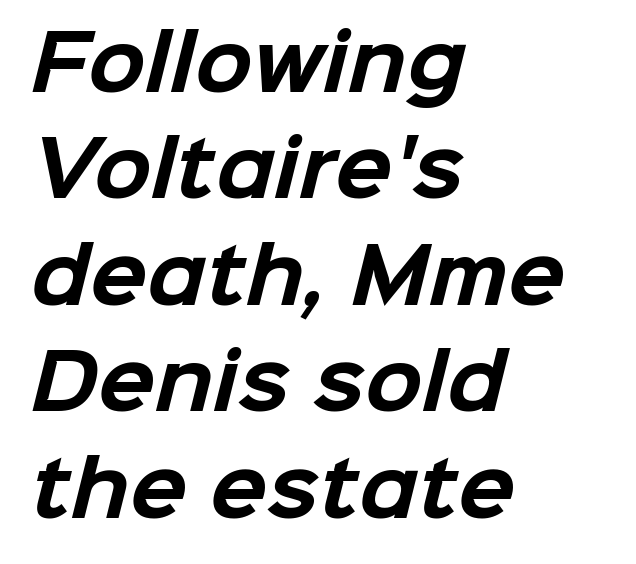
The image shows 75 px bold sans-serif type; set left-aligned, normal line spacing (1.42x), normal letter spacing, not underlined; low stroke contrast and a medium x-height.
